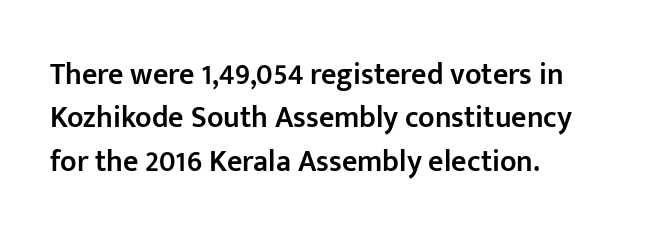
Words float on clear page, feet unadorned. The ragged edge is on the right, which tells us the setting is flush left. The glyphs have the mass of a demibold cut, below bold. The space between consecutive lines is moderate. You could not count columns in this text — the font is proportionally spaced. A sans-serif font was chosen for this passage.
